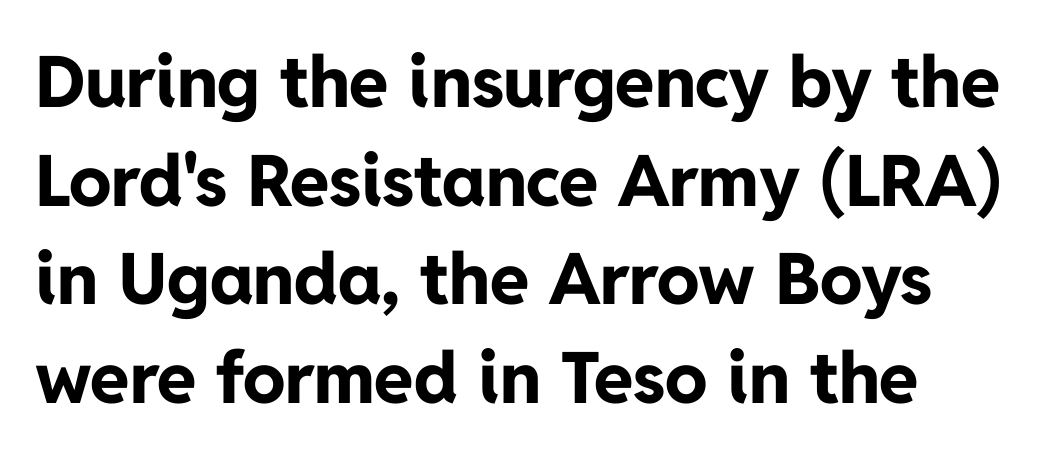
The image shows 71 px bold sans-serif type, upright; set normal line spacing (1.39x), normal letter spacing, not underlined; low stroke contrast and a medium x-height.
